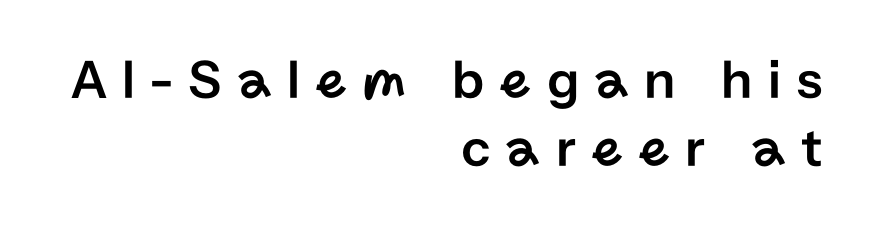
The image shows 56 px sans-serif type, upright; set right-aligned, line spacing 1.21x, unusually wide letter spacing (+0.27 em), not underlined; low stroke contrast and a medium x-height.
